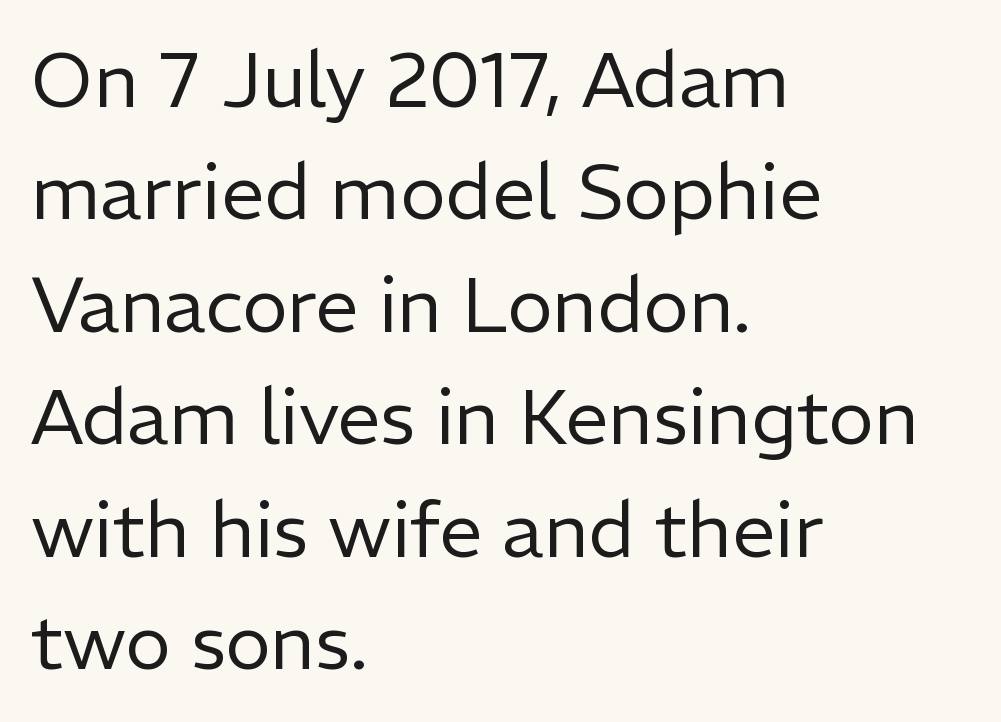
The image shows 77 px regular-weight sans-serif type, upright; set left-aligned, normal line spacing (1.46x), normal letter spacing, not underlined; low stroke contrast and a medium x-height.
